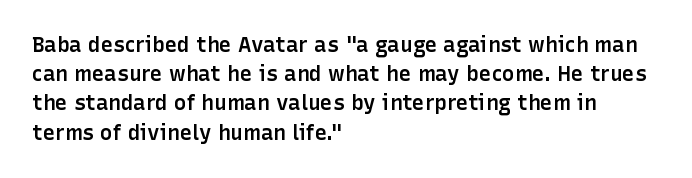
{"italic": "no", "bold": "semi", "underline": "no", "align": "left", "line_spacing": "normal", "line_spacing_ratio": 1.39, "letter_spacing": "normal", "letter_spacing_em": 0.0, "glyph_px": 21}
